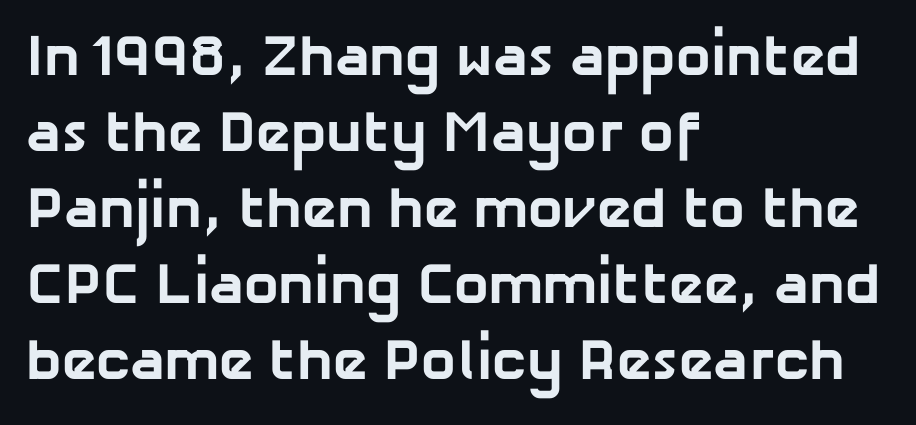
Normally led — the rows are evenly, conventionally spaced. Descenders hang freely into open space. Weight: bold. Letter spacing: default. Unlike a traditional serif, this face leaves its strokes unadorned.
